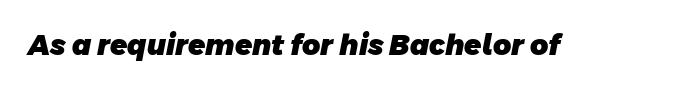
The image shows 28 px heavy sans-serif type; set normal letter spacing, not underlined; low stroke contrast and a large x-height.
